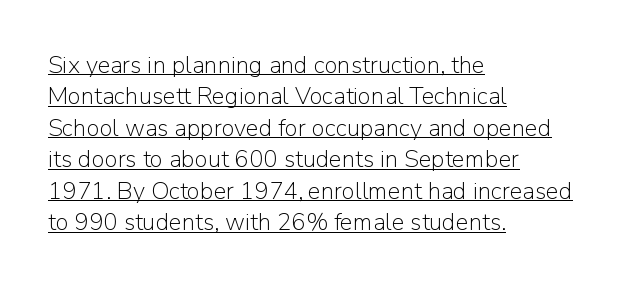
Q: Is the text bold? A: No.
Q: Is the text italic (slanted)? A: No, it is upright.
Q: Is the text underlined? A: Yes.
Q: How is the paragraph aligned? A: Left-aligned.
Q: Is the spacing between letters normal or unusually wide? A: Normal.
Q: Is the spacing between lines tight, normal or loose? A: Normal.
